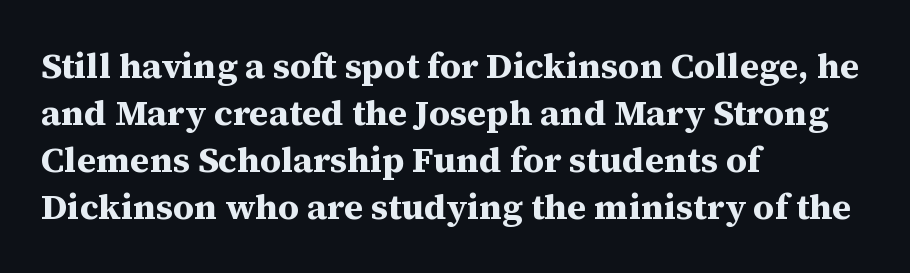
{"serif": "yes", "italic": "no", "bold": "yes", "weight": "bold", "width": "normal", "stroke_contrast": "medium", "x_height": "medium", "monospaced": "no", "underline": "no", "align": "left", "line_spacing": "normal", "line_spacing_ratio": 1.31, "letter_spacing": "normal", "letter_spacing_em": 0.0, "glyph_px": 36}
